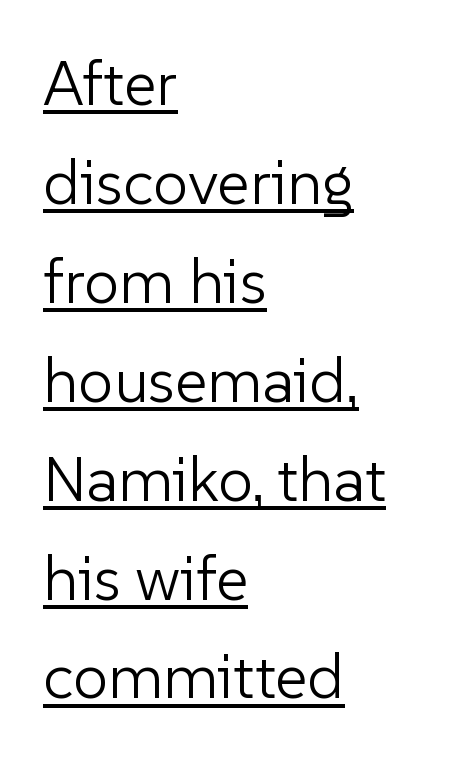
Q: Is the text bold? A: No.
Q: Is the text italic (slanted)? A: No, it is upright.
Q: Is the typeface a serif or a sans-serif typeface? A: Sans-serif.
Q: Is the text underlined? A: Yes.
Q: How is the paragraph aligned? A: Left-aligned.
Q: Is the spacing between letters normal or unusually wide? A: Normal.
Q: Is the spacing between lines tight, normal or loose? A: Normal.
Q: Width (condensed, normal, or wide)? A: Normal.
Q: Stroke contrast? A: Low.
Q: x-height? A: Medium.
Q: Monospaced? A: No.
